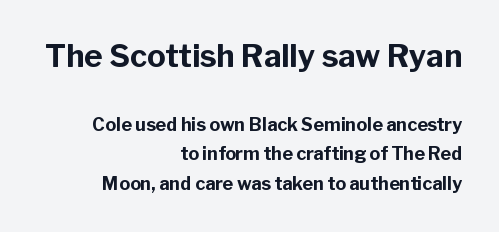
It's the straight-up-and-down kind of type. Size hierarchy here favors the leading block over the trailing one. The space between consecutive lines is moderate. The face used here is proportionally spaced, like ordinary book or web type.
